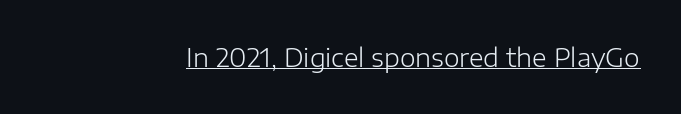
The letterforms sit at book weight or below. Posture: upright roman. Here the glyphs are tracked normally, forming tight word shapes. The words here are underlined.
